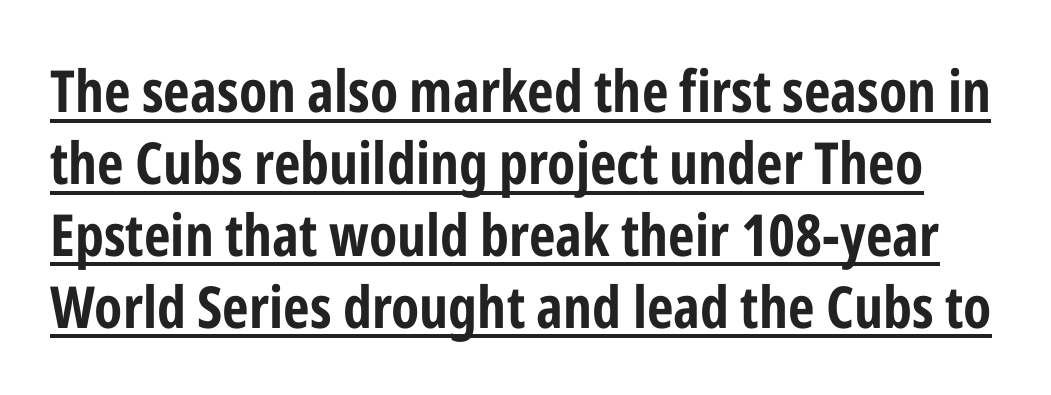
{"serif": "no", "italic": "no", "bold": "yes", "weight": "bold", "width": "condensed", "stroke_contrast": "low", "x_height": "medium", "monospaced": "no", "underline": "yes", "line_spacing_ratio": 1.24, "letter_spacing": "normal", "letter_spacing_em": 0.0, "glyph_px": 58}
